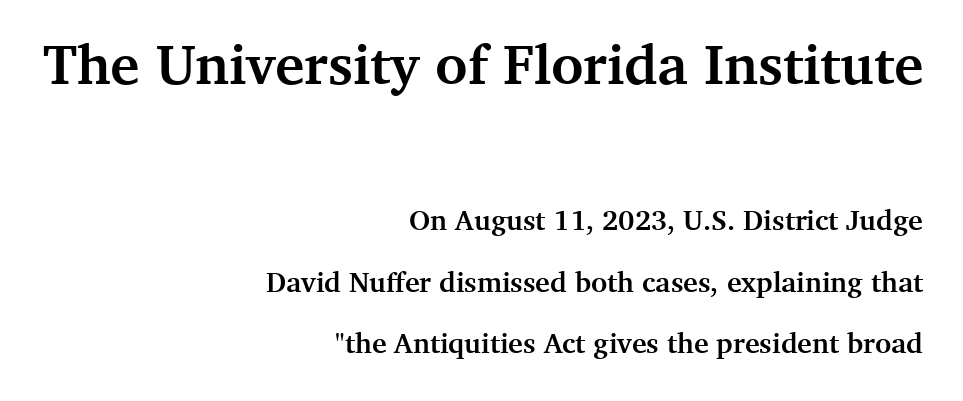
Q: Is the text bold? A: Yes.
Q: Is the text italic (slanted)? A: No, it is upright.
Q: Is the typeface a serif or a sans-serif typeface? A: Serif.
Q: Is the text underlined? A: No.
Q: How is the paragraph aligned? A: Right-aligned.
Q: Is the spacing between letters normal or unusually wide? A: Normal.
Q: Is the spacing between lines tight, normal or loose? A: Loose.
Q: Which block of text is set in a larger size, the first (top) or the second (bottom)? A: The first (top) one.
Q: Width (condensed, normal, or wide)? A: Normal.
Q: Stroke contrast? A: Medium.
Q: x-height? A: Medium.
Q: Monospaced? A: No.
